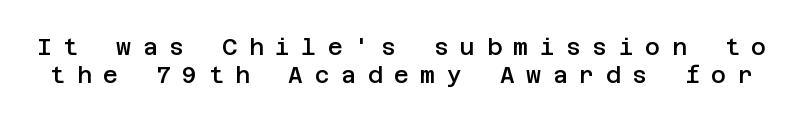
The image shows 23 px text type, upright; set line spacing 1.22x, unusually wide letter spacing (+0.5 em), not underlined.
